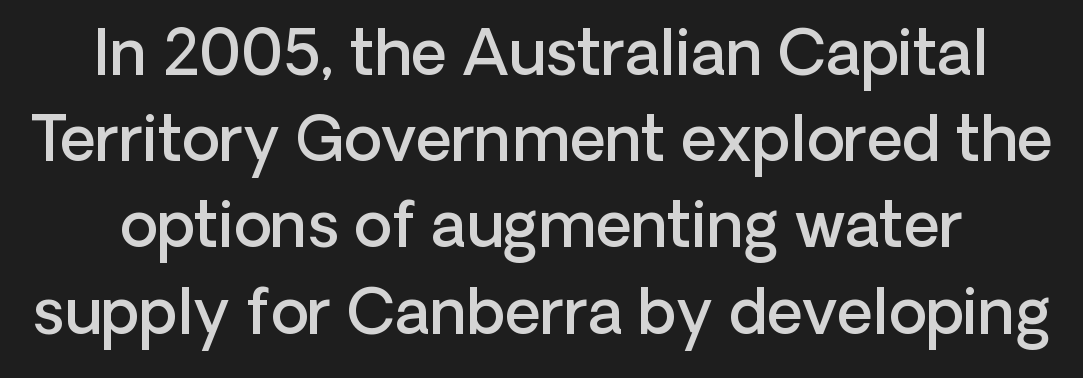
Q: Is the text bold? A: Semi-bold.
Q: Is the text italic (slanted)? A: No, it is upright.
Q: Is the typeface a serif or a sans-serif typeface? A: Sans-serif.
Q: Is the text underlined? A: No.
Q: Is the spacing between letters normal or unusually wide? A: Normal.
Q: Is the spacing between lines tight, normal or loose? A: Normal.
Q: Width (condensed, normal, or wide)? A: Normal.
Q: Stroke contrast? A: Low.
Q: x-height? A: Medium.
Q: Monospaced? A: No.
